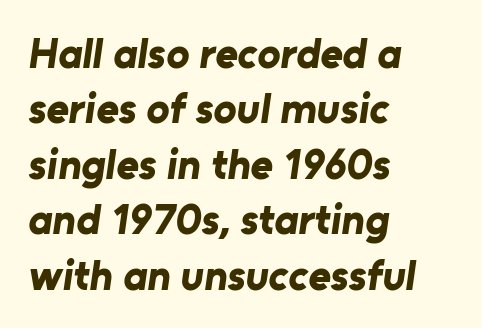
{"serif": "no", "bold": "yes", "weight": "bold", "width": "normal", "stroke_contrast": "low", "x_height": "medium", "monospaced": "no", "underline": "no", "align": "left", "line_spacing": "normal", "line_spacing_ratio": 1.29, "letter_spacing": "normal", "letter_spacing_em": 0.0, "glyph_px": 43}
